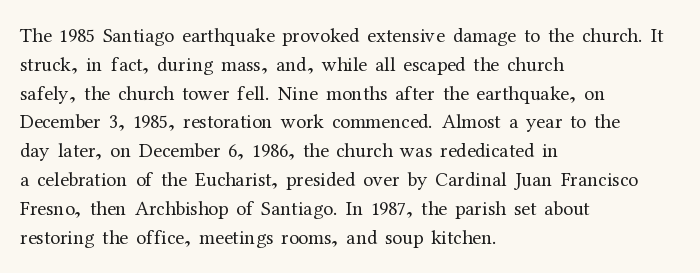
Q: Is the text bold? A: No.
Q: Is the text italic (slanted)? A: No, it is upright.
Q: Is the text underlined? A: No.
Q: How is the paragraph aligned? A: Left-aligned.
Q: Is the spacing between letters normal or unusually wide? A: Normal.
Q: Is the spacing between lines tight, normal or loose? A: Normal.
